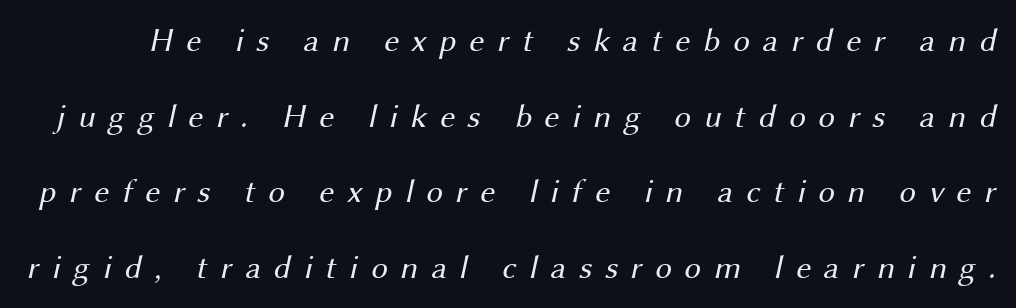
Weight: regular or lighter. Check under the words: just untouched page. A sans-serif font was chosen for this passage. These lines have a slow, spaced-out rhythm from letter to letter. The leading is generous, giving the passage an open texture.
